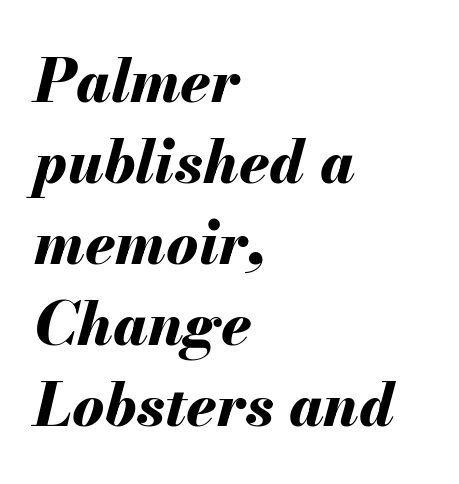
The image shows 60 px bold type, italic (leaning right); set left-aligned, normal line spacing (1.35x), normal letter spacing, not underlined; medium stroke contrast and a small x-height.
